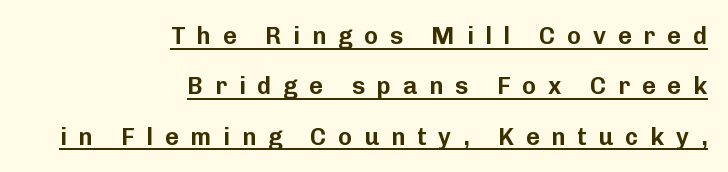
{"italic": "no", "underline": "yes", "align": "right", "line_spacing": "loose", "line_spacing_ratio": 2.1, "letter_spacing": "wide", "letter_spacing_em": 0.49, "glyph_px": 24}
